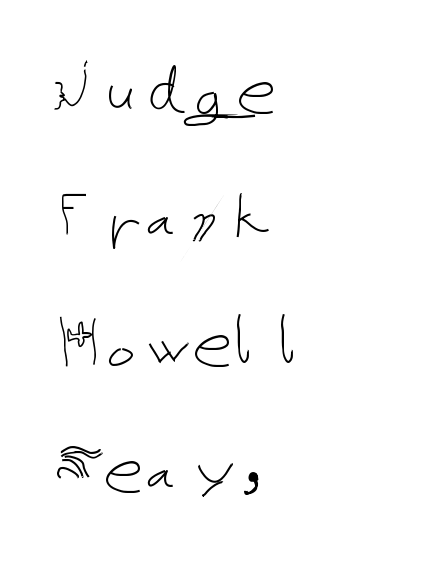
The image shows 79 px thin type, upright; set left-aligned, normal line spacing (1.6x), normal letter spacing, not underlined; low stroke contrast and a medium x-height.
